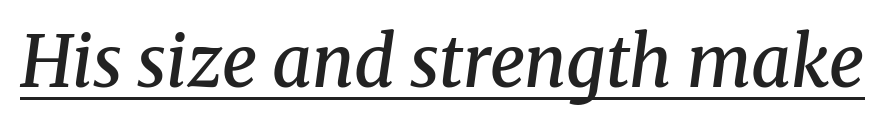
Q: Is the text bold? A: Semi-bold.
Q: Is the text italic (slanted)? A: Yes, it leans right by about 8 degrees.
Q: Is the typeface a serif or a sans-serif typeface? A: Serif.
Q: Is the text underlined? A: Yes.
Q: Is the spacing between letters normal or unusually wide? A: Normal.
Q: Width (condensed, normal, or wide)? A: Normal.
Q: Stroke contrast? A: Medium.
Q: x-height? A: Medium.
Q: Monospaced? A: No.
